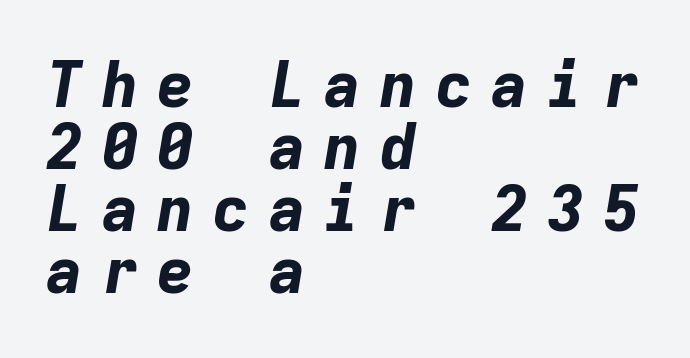
On the weight axis this lands at bold, roughly 700. Every character sits at an angle, as italics do. Only glyphs here, with clear space below each row. How are the letters spaced? Widely, with obvious added tracking. A student would call this left alignment; a typographer would say flush left, rag right. These lines huddle together more closely than default settings would place them.
